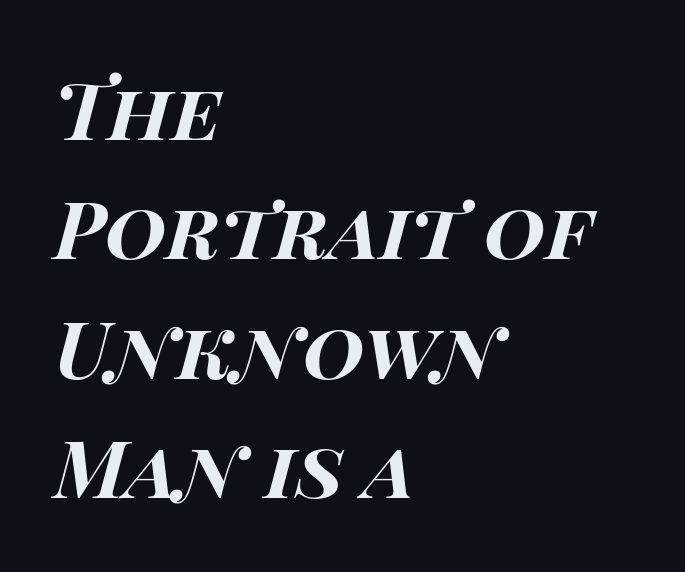
The image shows 79 px bold, wide type, italic (leaning right); set left-aligned, normal line spacing (1.51x), normal letter spacing, not underlined; high stroke contrast and a large x-height.
